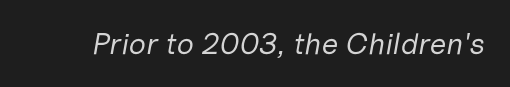
This rendering leaves character spacing at its baseline value. Is the type slanted? Yes — the strokes lean at a clear angle. The strokes are not fattened; the text isn't bold. The letters advance in unequal steps, a hallmark of proportional type. No word sits above an underline.
